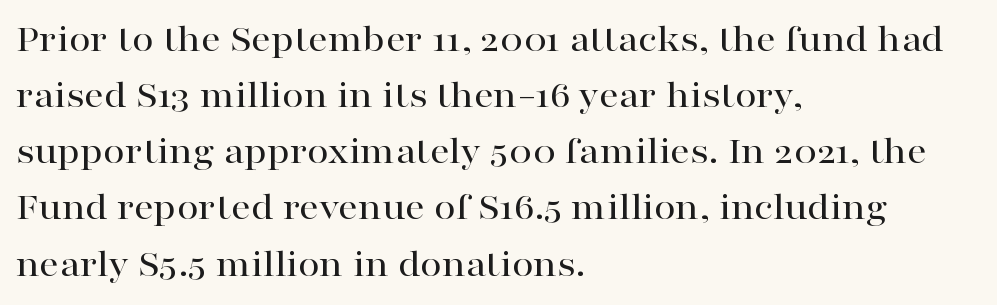
Style check: upright. Caption: multi-line text, flush left, ragged right. Decoration check: the copy has no underline. The tracking reads as untouched default to a designer's eye. Varying glyph widths throughout — classic text-font behaviour.
